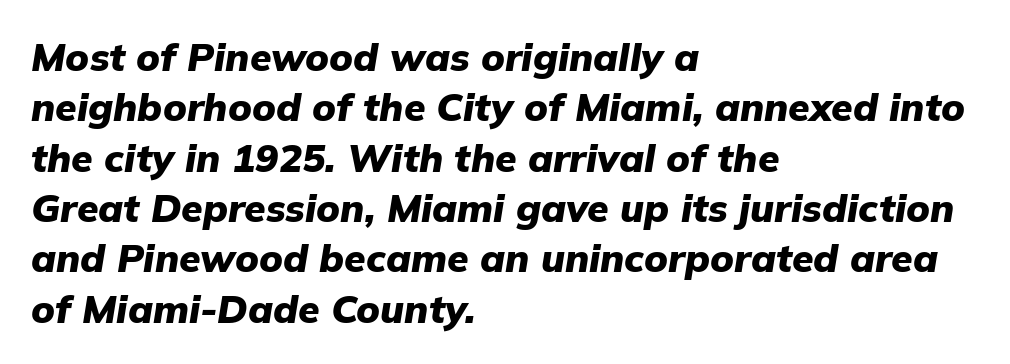
The rendering uses a bold face; every stroke is thick and dark. A typesetter would call this leading conventional body-copy spacing. Proportional: the letters do not fall into vertical columns. The passage shown leans; its letterforms are oblique. Caption: standard tracking, unaltered. The rendering anchors every line to the left-hand side.
